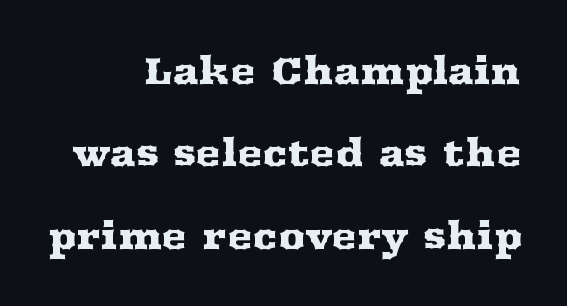
{"serif": "yes", "italic": "no", "width": "wide", "stroke_contrast": "medium", "x_height": "medium", "monospaced": "no", "underline": "no", "align": "right", "line_spacing": "loose", "line_spacing_ratio": 2.17, "letter_spacing": "normal", "letter_spacing_em": 0.0, "glyph_px": 38}
